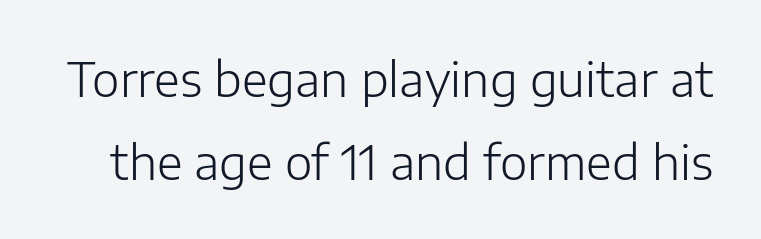
The image shows 47 px light sans-serif type, upright; set line spacing 1.76x, normal letter spacing, not underlined; low stroke contrast and a medium x-height.
